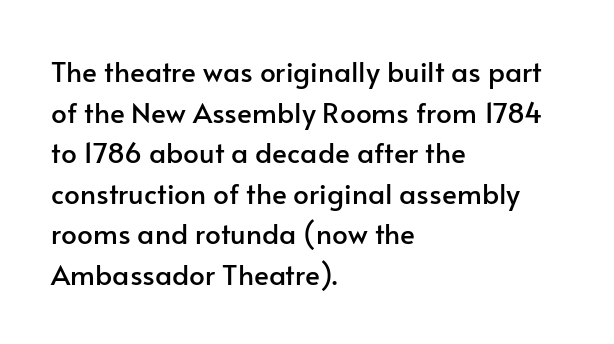
The image shows 28 px sans-serif type, upright; set left-aligned, normal line spacing (1.45x), normal letter spacing, not underlined; low stroke contrast and a small x-height.
